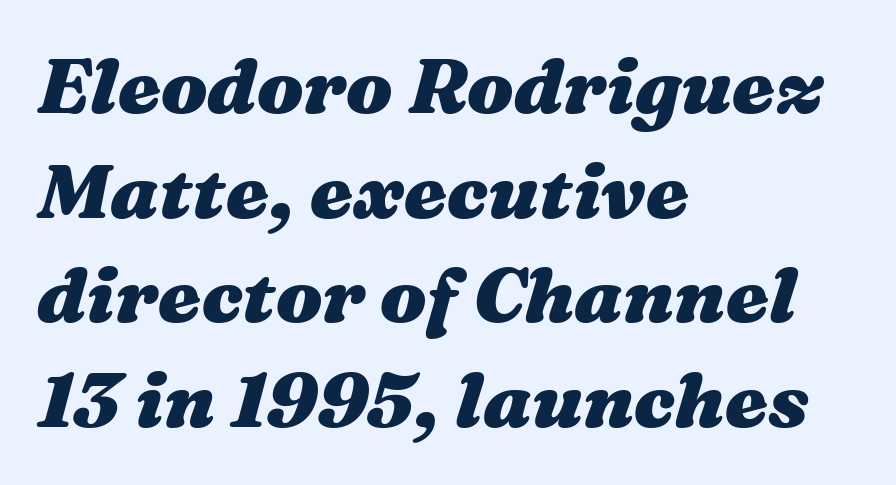
{"italic": "yes", "lean": "right", "slant_degrees": 16, "bold": "yes", "weight": "heavy", "width": "wide", "stroke_contrast": "medium", "x_height": "medium", "monospaced": "no", "underline": "no", "align": "left", "line_spacing": "normal", "line_spacing_ratio": 1.36, "letter_spacing": "normal", "letter_spacing_em": 0.0, "glyph_px": 77}
